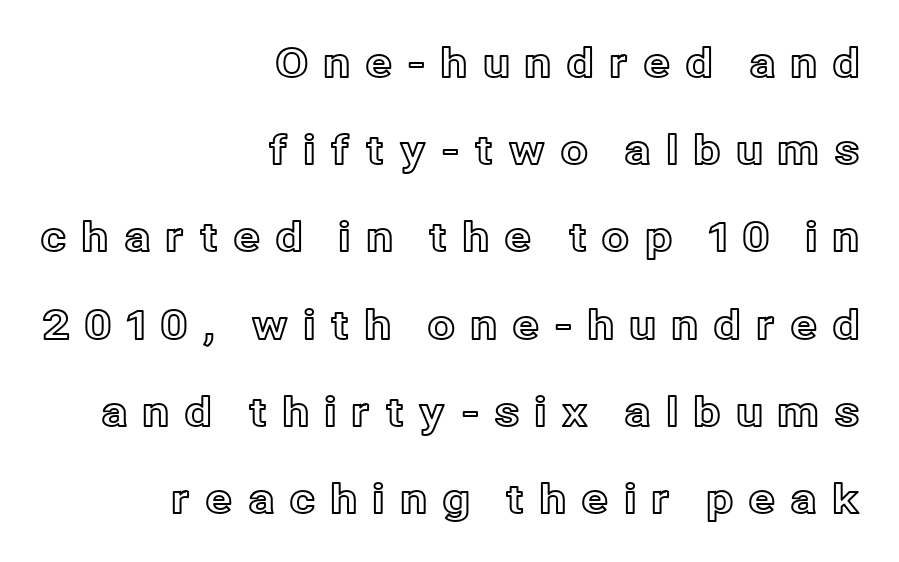
Q: Is the text italic (slanted)? A: No, it is upright.
Q: Is the text underlined? A: No.
Q: How is the paragraph aligned? A: Right-aligned.
Q: Is the spacing between letters normal or unusually wide? A: Unusually wide.
Q: Is the spacing between lines tight, normal or loose? A: Loose.
Q: Width (condensed, normal, or wide)? A: Normal.
Q: x-height? A: Medium.
Q: Monospaced? A: No.
